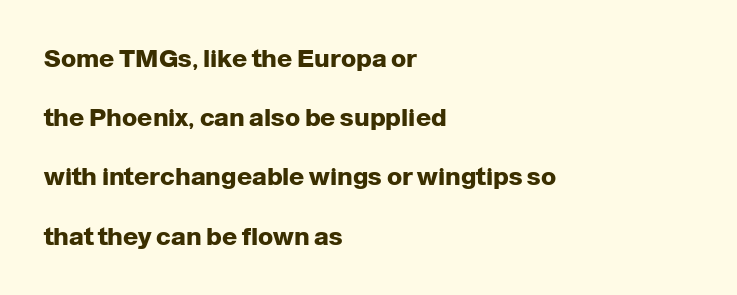
{"italic": "no", "bold": "yes", "underline": "no", "align": "left", "line_spacing": "loose", "line_spacing_ratio": 2.37, "letter_spacing": "normal", "letter_spacing_em": 0.0, "glyph_px": 25}
